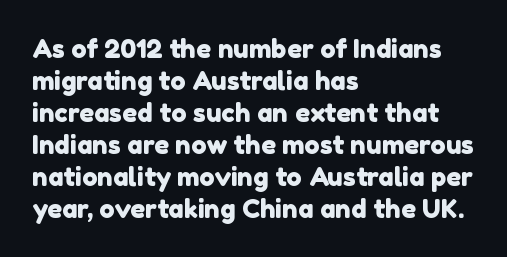
The rendering anchors every line to the left-hand side. Nothing unusual about the tracking: characters are spaced as the font intends. The string is rendered with underlining switched off.
